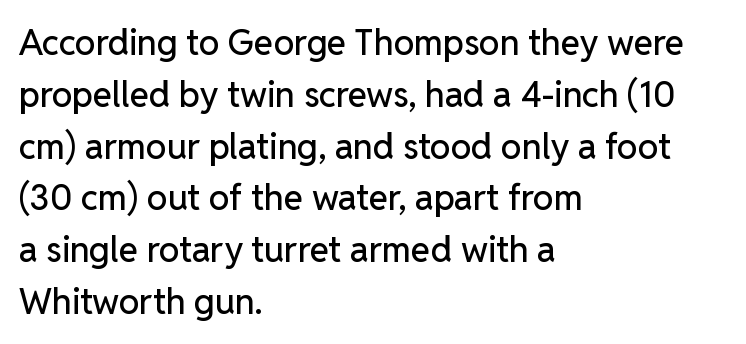
Each letter keeps its own natural width here, so spacing adapts to shape. Each word holds together tightly as a unit, with standard inter-letter gaps. Honestly, the row spacing looks completely unremarkable. Rule under the text: the space is simply empty.
